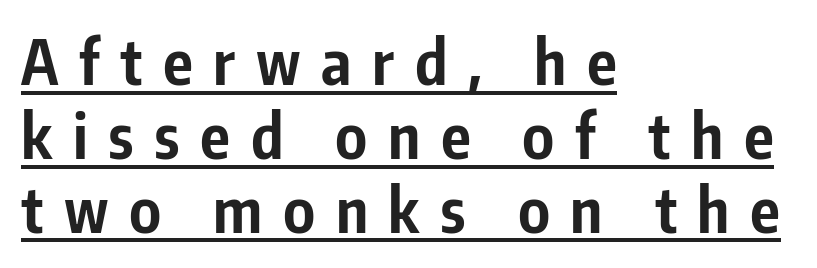
The lettering is marked with a stroke running underneath it. I'd describe the lettering as bold — thick and assertive. Posture: vertical. Someone cranked the tracking dial way up on this one. A typesetter would call this proportional, since set widths differ per character.
